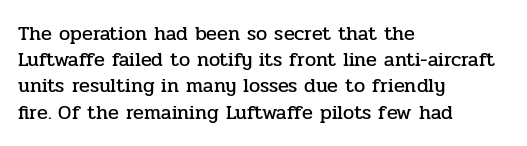
Rows of type keep a routine distance in the vertical direction. Designer's note — italics off, roman on. These lines stack with their left ends in a neat column. You could call the tracking neutral — neither tight nor loose. Each row of text sits above clean, open space.
